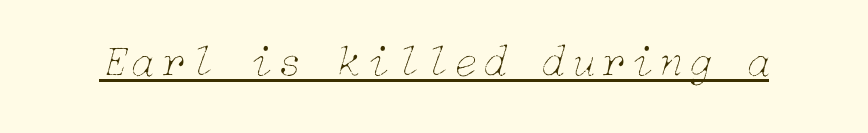
Q: Is the text bold? A: No.
Q: Is the text italic (slanted)? A: Yes, it leans right by about 15 degrees.
Q: Is the text underlined? A: Yes.
Q: Width (condensed, normal, or wide)? A: Normal.
Q: Stroke contrast? A: Low.
Q: x-height? A: Medium.
